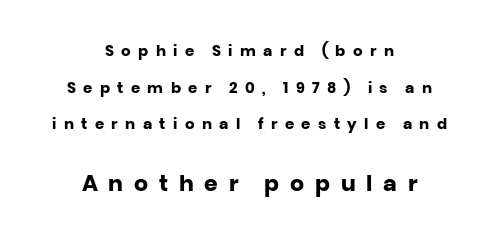
Interline gaps are noticeably wide in this sample. Size contrast runs from small at the top to large at the bottom. Check under the words: just untouched page. Neither beginnings nor endings align; midpoints do. Between one letter and the next there's a generous, obvious gap. Strong, thick strokes mark this as bold type.
